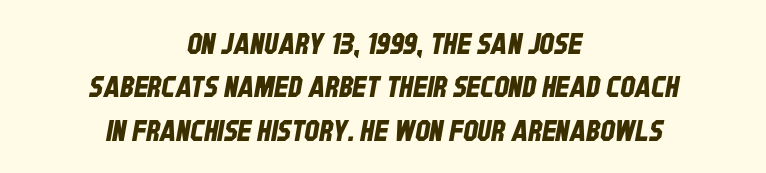
Caption: multi-line text, centered on the measure. This rendering leaves character spacing at its baseline value. Are there feet on the stems? There aren't — it's a sans. Decoration check: the copy has no underline. Note the varied advance widths — an 'i' is clearly narrower than an 'm'.
